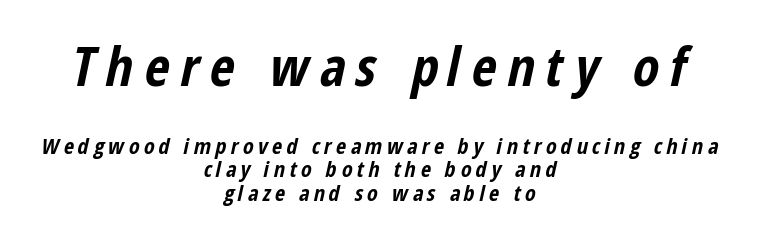
Q: Is the text bold? A: Yes.
Q: Is the text italic (slanted)? A: Yes, it leans right by about 12 degrees.
Q: Is the text underlined? A: No.
Q: How is the paragraph aligned? A: Centered.
Q: Is the spacing between letters normal or unusually wide? A: Unusually wide.
Q: Is the spacing between lines tight, normal or loose? A: Tight.
Q: Which block of text is set in a larger size, the first (top) or the second (bottom)? A: The first (top) one.
Q: Width (condensed, normal, or wide)? A: Condensed.
Q: Stroke contrast? A: Low.
Q: x-height? A: Medium.
Q: Monospaced? A: No.
